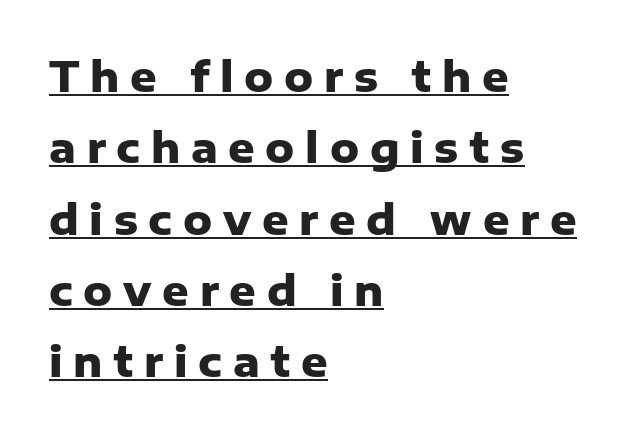
{"serif": "no", "italic": "no", "bold": "yes", "weight": "heavy", "width": "normal", "stroke_contrast": "low", "x_height": "medium", "monospaced": "no", "underline": "yes", "align": "left", "line_spacing_ratio": 1.74, "letter_spacing": "wide", "letter_spacing_em": 0.26, "glyph_px": 41}
